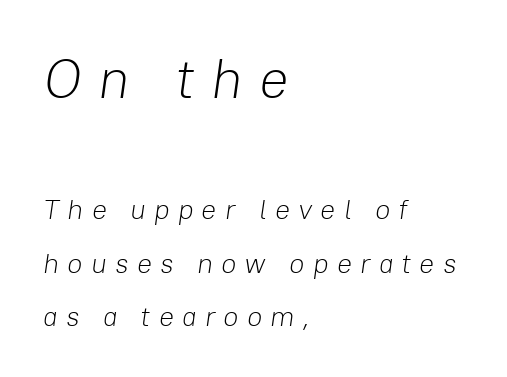
Q: Is the text bold? A: No.
Q: Is the text italic (slanted)? A: Yes, it leans right by about 8 degrees.
Q: Is the text underlined? A: No.
Q: How is the paragraph aligned? A: Left-aligned.
Q: Is the spacing between letters normal or unusually wide? A: Unusually wide.
Q: Is the spacing between lines tight, normal or loose? A: Loose.
Q: Which block of text is set in a larger size, the first (top) or the second (bottom)? A: The first (top) one.
Q: Width (condensed, normal, or wide)? A: Normal.
Q: Stroke contrast? A: Low.
Q: x-height? A: Medium.
Q: Monospaced? A: No.
